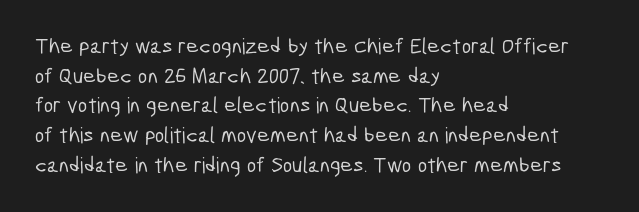
Q: Is the text underlined? A: No.
Q: How is the paragraph aligned? A: Left-aligned.
Q: Is the spacing between letters normal or unusually wide? A: Normal.
Q: Is the spacing between lines tight, normal or loose? A: Normal.
